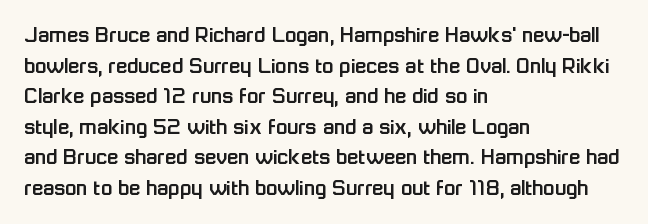
The image shows 23 px text type, upright; set left-aligned, normal line spacing (1.33x), normal letter spacing, not underlined.
